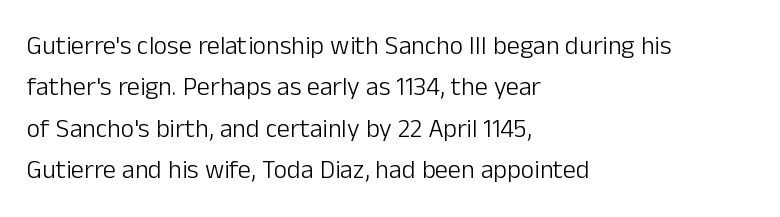
Q: Is the text bold? A: No.
Q: Is the text italic (slanted)? A: No, it is upright.
Q: Is the text underlined? A: No.
Q: How is the paragraph aligned? A: Left-aligned.
Q: Is the spacing between letters normal or unusually wide? A: Normal.
Q: Is the spacing between lines tight, normal or loose? A: Normal.
